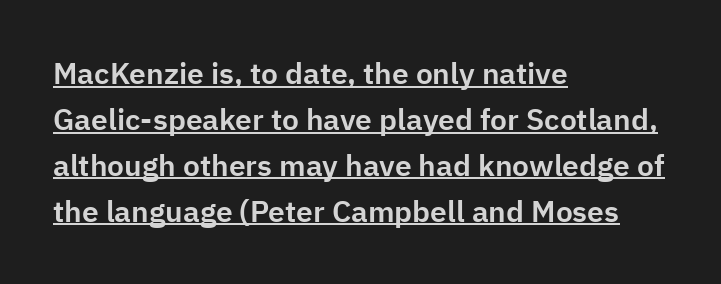
The typesetter chose a ragged-right arrangement here. You could not count columns in this text — the font is proportionally spaced. Notice how descenders clear the ascenders below comfortably — that's standard leading. Honestly, the underline is the first thing you notice here. Is there any slant? The stems are plumb.
